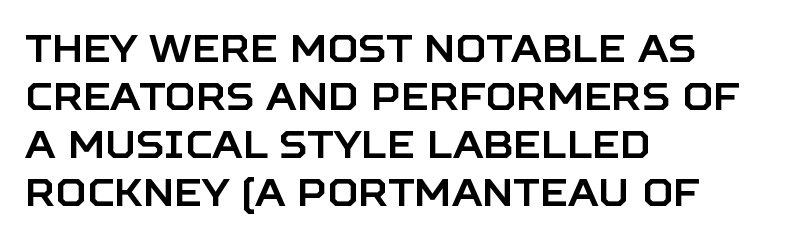
The image shows 38 px sans-serif type, upright; set left-aligned, normal line spacing (1.26x), normal letter spacing, not underlined; low stroke contrast and a large x-height.
